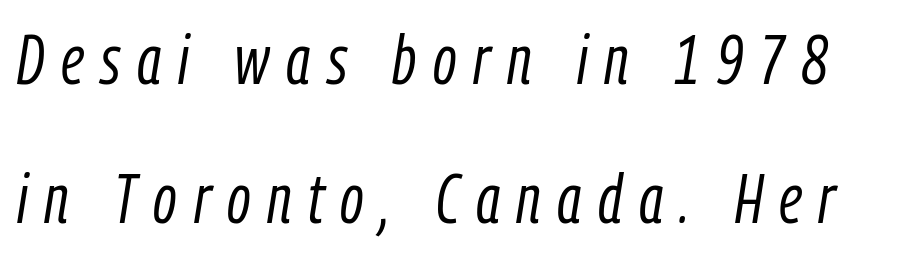
{"italic": "yes", "lean": "right", "slant_degrees": 9, "bold": "no", "weight": "light", "width": "condensed", "stroke_contrast": "low", "x_height": "medium", "monospaced": "no", "underline": "no", "line_spacing": "loose", "line_spacing_ratio": 2.01, "letter_spacing": "wide", "letter_spacing_em": 0.24, "glyph_px": 69}
